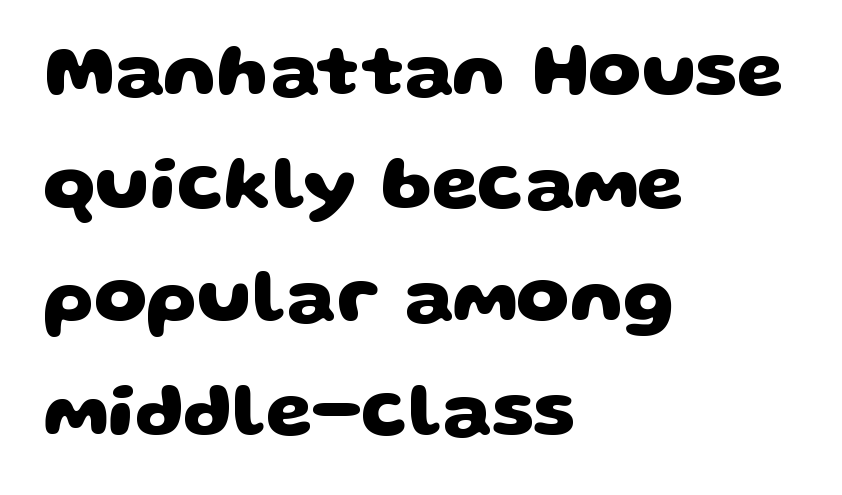
{"serif": "no", "bold": "yes", "weight": "heavy", "width": "wide", "stroke_contrast": "low", "x_height": "large", "monospaced": "no", "underline": "no", "align": "left", "line_spacing": "normal", "line_spacing_ratio": 1.51, "letter_spacing": "normal", "letter_spacing_em": 0.0, "glyph_px": 75}
